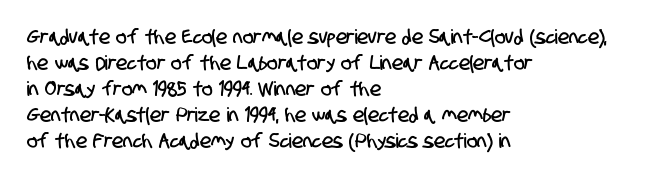
The image shows 20 px text type; set left-aligned, normal line spacing (1.3x), normal letter spacing, not underlined.
